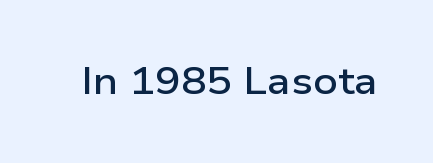
The image shows 38 px semibold, wide sans-serif type, upright; set normal letter spacing, not underlined; low stroke contrast and a medium x-height.
